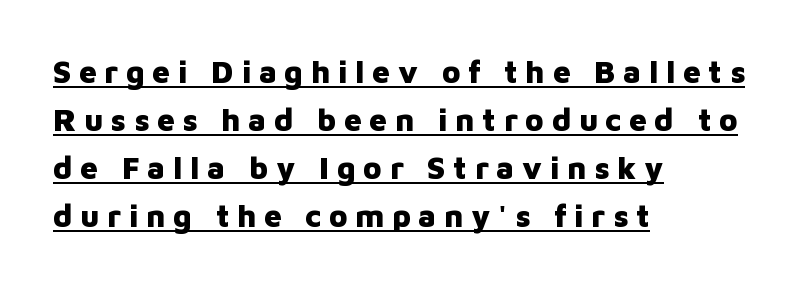
Letterform terminals end flat and unadorned throughout the passage. Letter spacing: wide. The glyphs are accompanied by a horizontal stroke just below them. Honestly, the row spacing looks completely unremarkable. Caption: bold face, heavy strokes. Looks like regular typesetting: each glyph gets only the width it needs.
